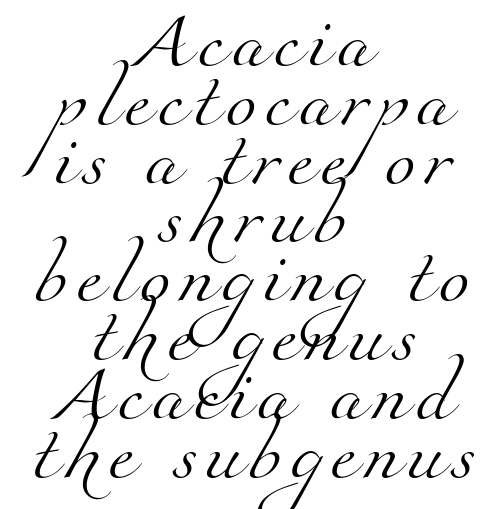
The letterforms sit at book weight or below. Each line is balanced around a shared central axis. Little horizontal feet cap the strokes, marking this as serif type. The strip under each line holds only bare page. Character widths vary here, with narrow letters taking less room than wide ones.
